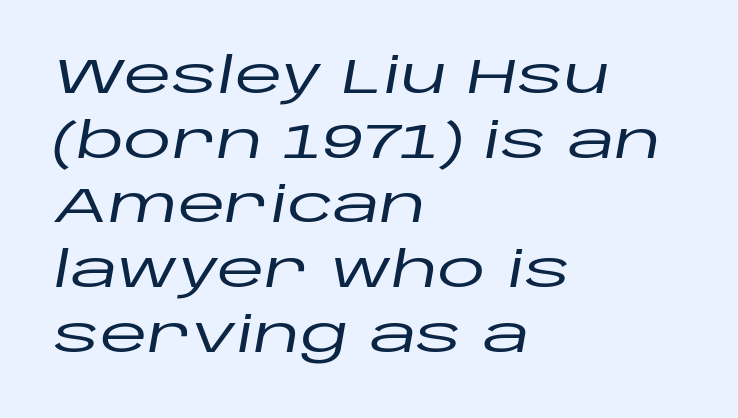
The image shows 49 px wide type, italic (leaning right); set left-aligned, normal line spacing (1.32x), normal letter spacing, not underlined; low stroke contrast and a large x-height.
